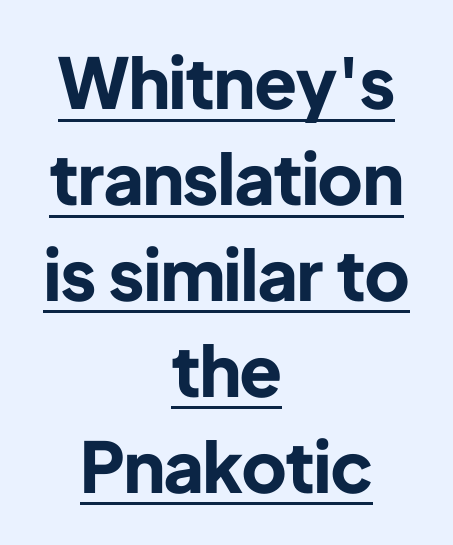
The image shows 70 px bold sans-serif type, upright; set centered, normal line spacing (1.37x), normal letter spacing, underlined; low stroke contrast and a medium x-height.
